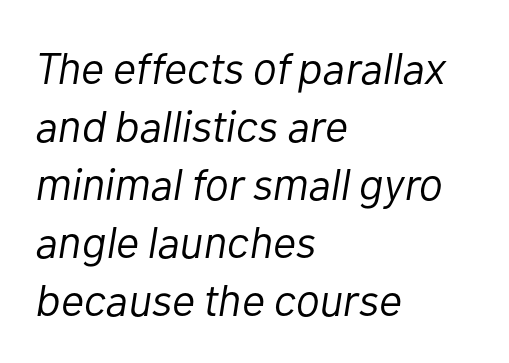
The image shows 45 px light type, italic (leaning right); set left-aligned, normal line spacing (1.29x), normal letter spacing, not underlined; low stroke contrast and a medium x-height.
